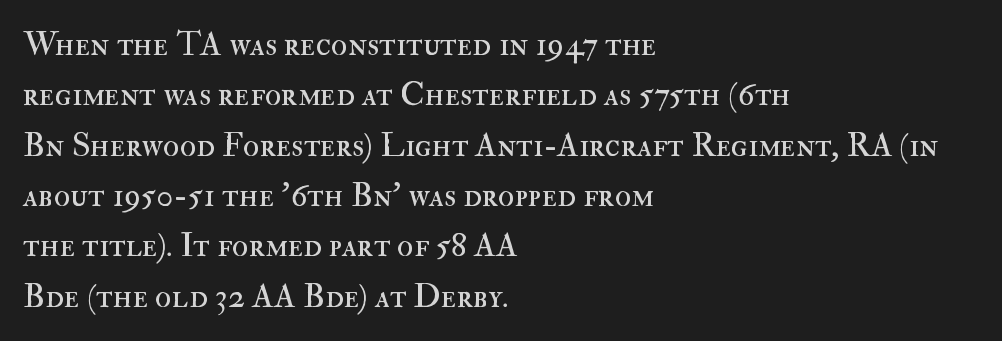
Q: Is the text bold? A: No.
Q: Is the text italic (slanted)? A: No, it is upright.
Q: Is the text underlined? A: No.
Q: How is the paragraph aligned? A: Left-aligned.
Q: Is the spacing between letters normal or unusually wide? A: Normal.
Q: Is the spacing between lines tight, normal or loose? A: Normal.
Q: Width (condensed, normal, or wide)? A: Normal.
Q: Stroke contrast? A: High.
Q: x-height? A: Small.
Q: Monospaced? A: No.
